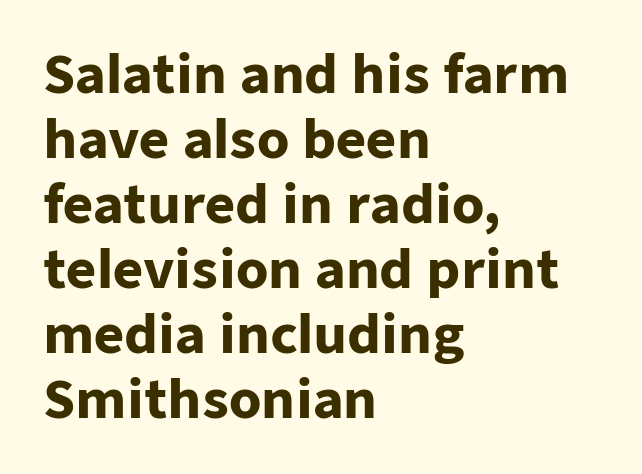
Casual observation: everything's shoved over to the left. Stroke thickness is high; the sample reads as a true bold. Proportional: the letters do not fall into vertical columns. Tracking here is standard; glyphs follow each other at the usual distance. Honestly, there is no underline to notice here at all.
